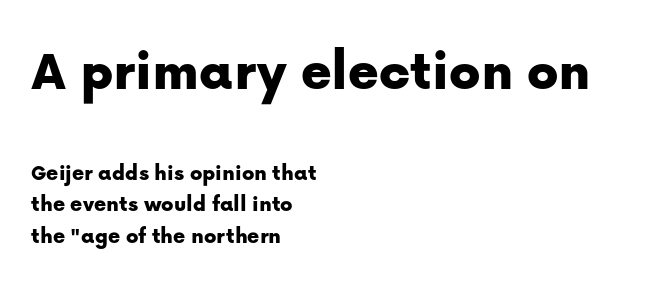
{"serif": "no", "italic": "no", "width": "normal", "stroke_contrast": "low", "x_height": "medium", "monospaced": "no", "underline": "no", "align": "left", "line_spacing": "normal", "line_spacing_ratio": 1.37, "letter_spacing": "normal", "letter_spacing_em": 0.0, "larger_block": "first", "size_ratio": 2.52, "glyph_px": 58}
